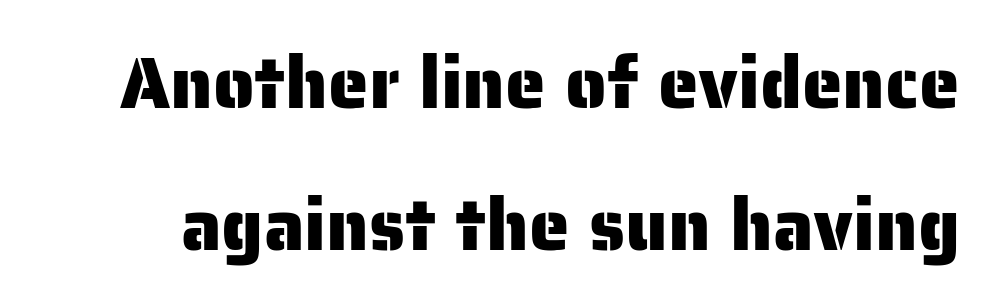
Q: Is the text italic (slanted)? A: No, it is upright.
Q: Is the typeface a serif or a sans-serif typeface? A: Sans-serif.
Q: Is the text underlined? A: No.
Q: Is the spacing between letters normal or unusually wide? A: Normal.
Q: Is the spacing between lines tight, normal or loose? A: Loose.
Q: Width (condensed, normal, or wide)? A: Normal.
Q: Stroke contrast? A: Low.
Q: x-height? A: Medium.
Q: Monospaced? A: No.
